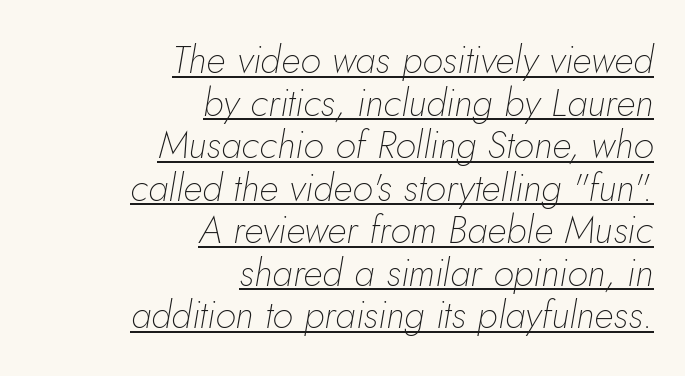
Rows of type sit shoulder to shoulder in the vertical direction. Here the designer chose a conventional face with non-uniform glyph widths. Every row of glyphs terminates at an identical x-position on the right. The font sits on the lighter half of the weight spectrum, regular included. The letters sit at their default tracking, neither squeezed nor spread. Looks like someone drew a line under every word here.
